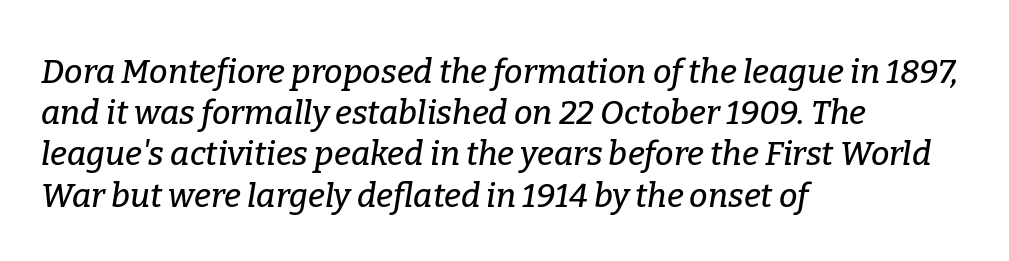
The image shows 33 px serif type, italic (leaning right); set left-aligned, normal line spacing (1.25x), normal letter spacing, not underlined; low stroke contrast and a medium x-height.
